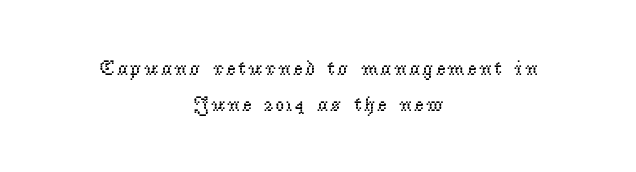
{"italic": "no", "bold": "no", "underline": "no", "align": "center", "line_spacing_ratio": 1.72, "glyph_px": 21}
